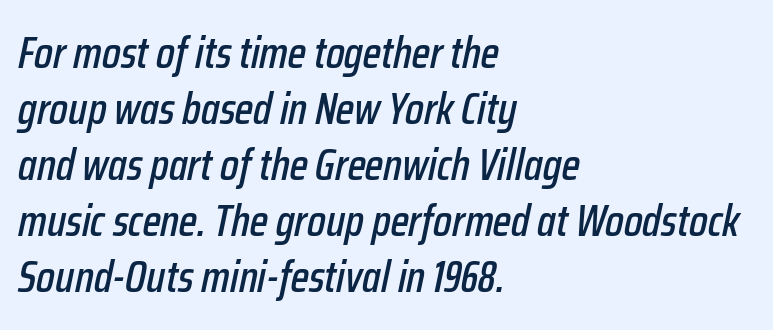
The line texture is even and compact thanks to regular tracking. These lines stack with their left ends in a neat column. Clear beneath every line of the passage. The specimen reads as italic at a glance. Horizontal bands of white between lines are of average thickness. Character widths vary here, with narrow letters taking less room than wide ones.
